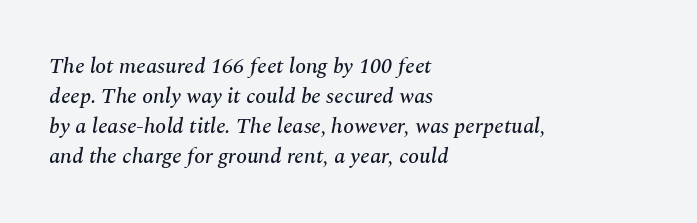
The image shows 22 px text type, italic (leaning right); set left-aligned, normal line spacing (1.36x), normal letter spacing, not underlined.
